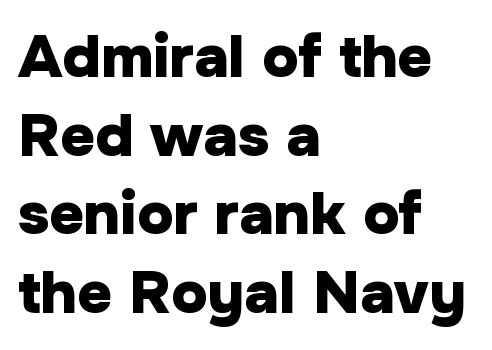
{"serif": "no", "italic": "no", "bold": "yes", "weight": "heavy", "width": "normal", "stroke_contrast": "low", "x_height": "medium", "monospaced": "no", "underline": "no", "align": "left", "line_spacing": "normal", "line_spacing_ratio": 1.31, "letter_spacing": "normal", "letter_spacing_em": 0.0, "glyph_px": 60}
